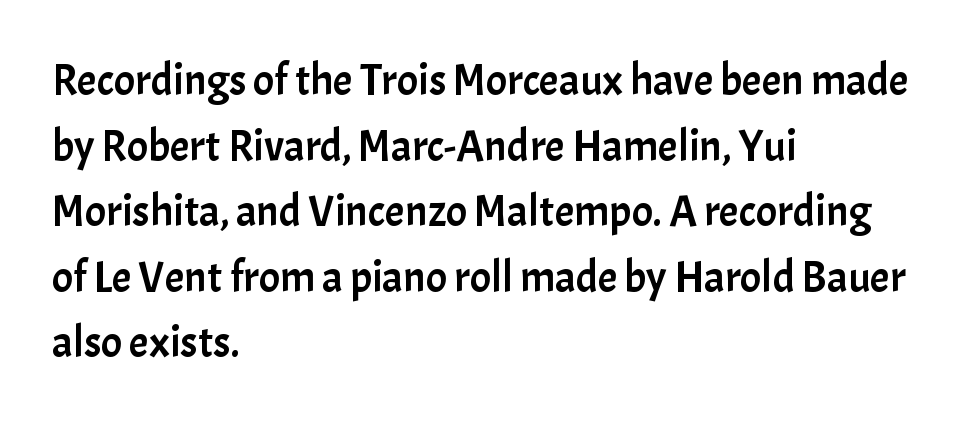
Unmarked baselines from the first word to the last. A typesetter would call this zero additional tracking. Ascenders rise straight up at ninety degrees. Character widths vary here, with narrow letters taking less room than wide ones. A typesetter would call this leading conventional body-copy spacing.
